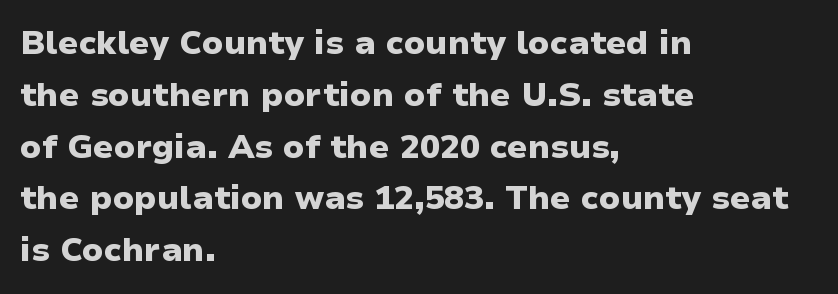
Notice how the stems are strictly vertical — no italics here. The rendering uses a moderate line-height, typical for paragraphs. Is the type bold? Yes — the strokes are clearly thick and heavy. The tracking reads as untouched default to a designer's eye. The strip under each line holds only bare page.
